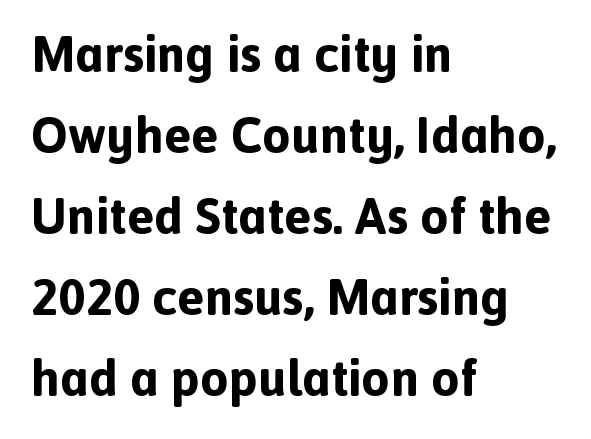
Q: Is the text bold? A: Yes.
Q: Is the text italic (slanted)? A: No, it is upright.
Q: Is the typeface a serif or a sans-serif typeface? A: Sans-serif.
Q: Is the text underlined? A: No.
Q: How is the paragraph aligned? A: Left-aligned.
Q: Is the spacing between letters normal or unusually wide? A: Normal.
Q: Is the spacing between lines tight, normal or loose? A: Normal.
Q: Width (condensed, normal, or wide)? A: Normal.
Q: x-height? A: Medium.
Q: Monospaced? A: No.
